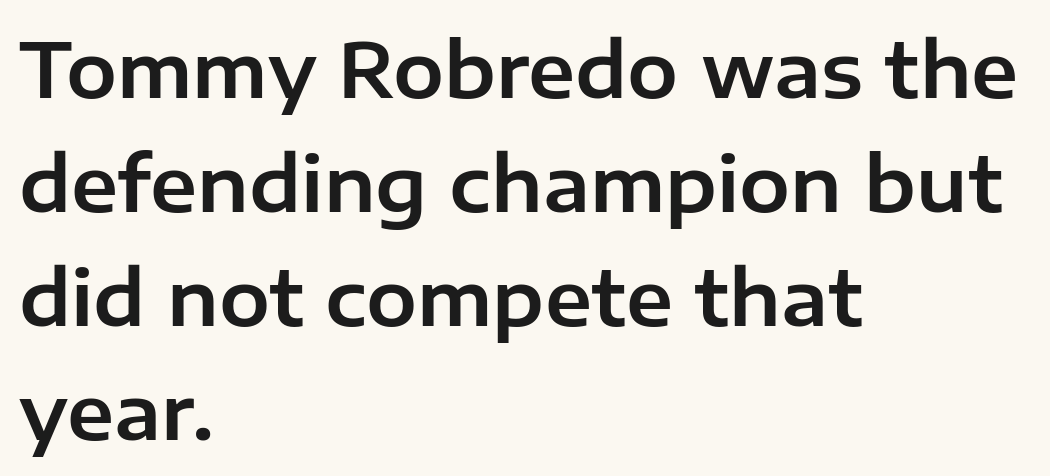
These lines are rendered in a variable-pitch font. Compared with typical paragraphs, the rows here are spaced about the same. Nobody drew a line under any word here. You can tell it's not italic because the verticals are truly vertical.
